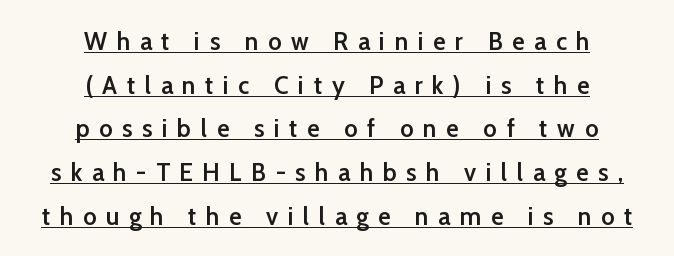
Line spacing here is normal. These lines were composed using upright roman letters. Does the weight exceed regular? Yes, but only to semibold. Letter spacing: wide. This sample is center-justified, so both line endings float freely. The string is rendered with underlining switched on.
